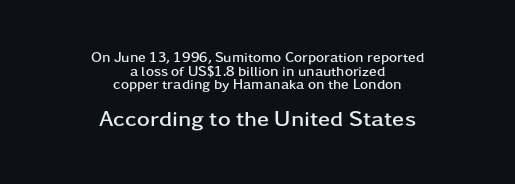
{"italic": "no", "bold": "yes", "underline": "no", "align": "center", "line_spacing": "tight", "line_spacing_ratio": 0.98, "letter_spacing": "normal", "letter_spacing_em": 0.0, "larger_block": "second", "size_ratio": 1.57, "glyph_px": 22}
